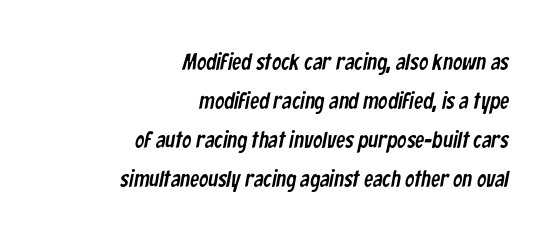
Successive baselines arrive at the customary interval. You could call the tracking neutral — neither tight nor loose. Where is the straight margin? On the right. Underlining? Definitely not there.
